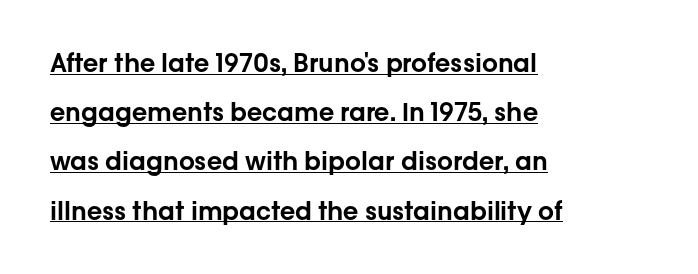
The image shows 25 px text type, upright; set left-aligned, loose line spacing (1.97x), normal letter spacing, underlined.
